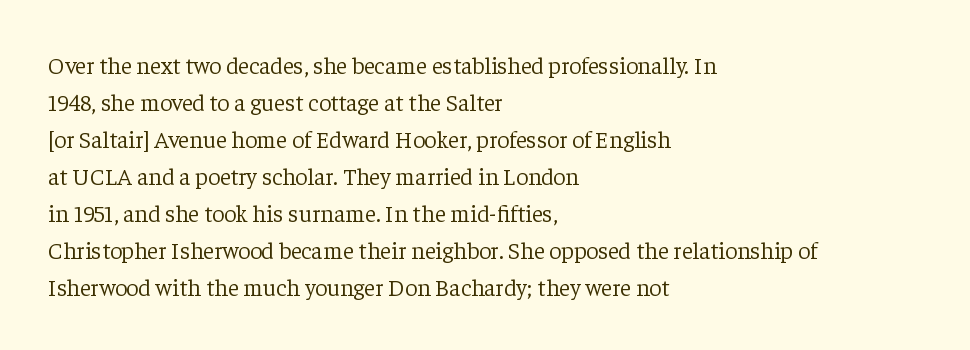
Q: Is the text bold? A: No.
Q: Is the text italic (slanted)? A: No, it is upright.
Q: Is the text underlined? A: No.
Q: How is the paragraph aligned? A: Left-aligned.
Q: Is the spacing between letters normal or unusually wide? A: Normal.
Q: Is the spacing between lines tight, normal or loose? A: Normal.
